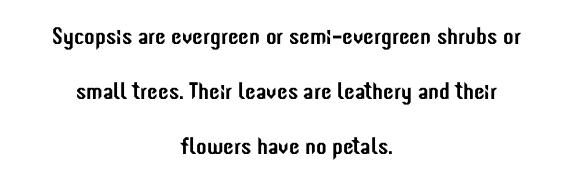
{"italic": "no", "underline": "no", "align": "center", "line_spacing": "loose", "line_spacing_ratio": 2.3, "letter_spacing": "normal", "letter_spacing_em": 0.0, "glyph_px": 24}
